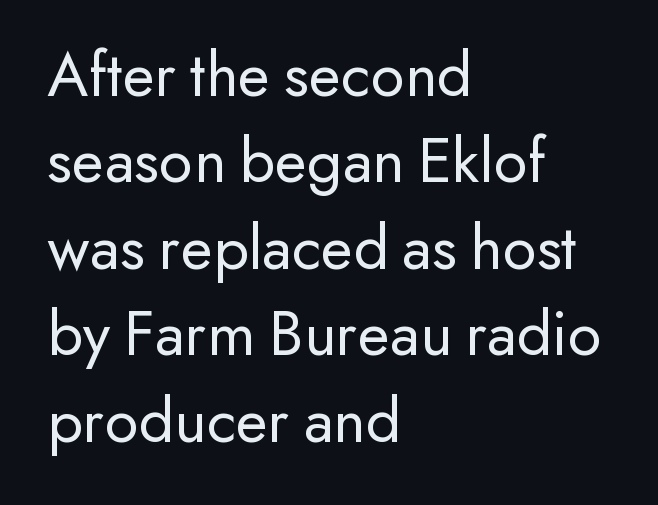
Each letter's strokes conclude bluntly, with no projecting serifs. Is this a heavy cut? Hardly; it is regular or lighter. In terms of letterspacing, this is plain default setting. The compositor pushed each line to the left boundary.
